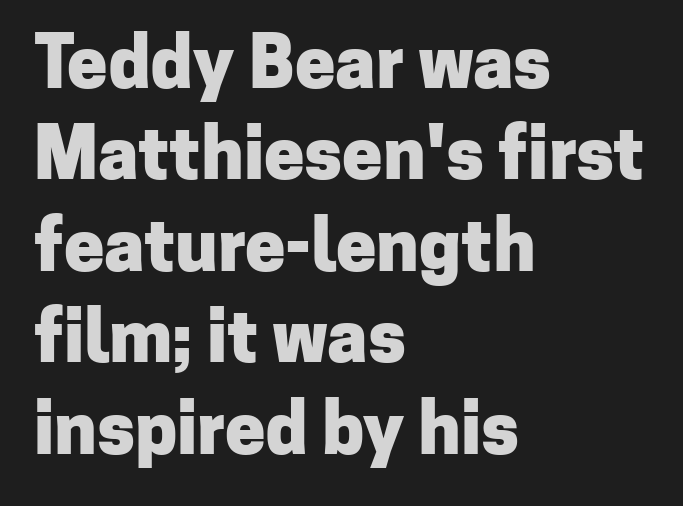
The image shows 72 px heavy sans-serif type, upright; set left-aligned, normal line spacing (1.27x), normal letter spacing, not underlined; low stroke contrast and a medium x-height.
